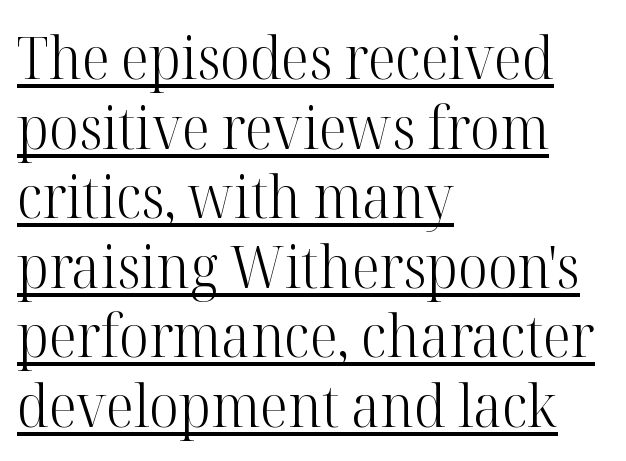
{"serif": "yes", "italic": "no", "bold": "no", "weight": "light", "width": "normal", "stroke_contrast": "high", "x_height": "medium", "monospaced": "no", "underline": "yes", "align": "left", "line_spacing_ratio": 1.2, "letter_spacing": "normal", "letter_spacing_em": 0.0, "glyph_px": 58}
